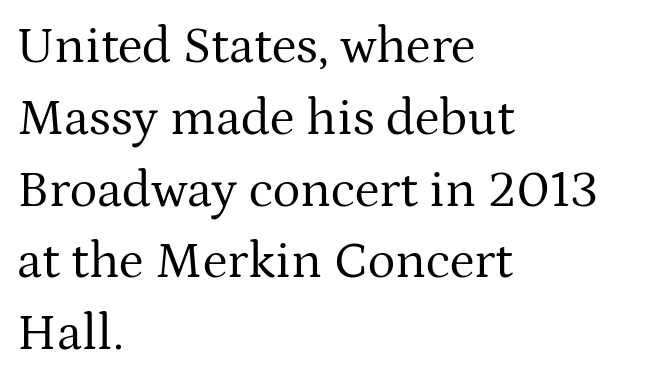
Q: Is the text bold? A: No.
Q: Is the text italic (slanted)? A: No, it is upright.
Q: Is the typeface a serif or a sans-serif typeface? A: Serif.
Q: Is the text underlined? A: No.
Q: How is the paragraph aligned? A: Left-aligned.
Q: Is the spacing between letters normal or unusually wide? A: Normal.
Q: Is the spacing between lines tight, normal or loose? A: Normal.
Q: Width (condensed, normal, or wide)? A: Normal.
Q: Stroke contrast? A: Medium.
Q: x-height? A: Medium.
Q: Monospaced? A: No.
